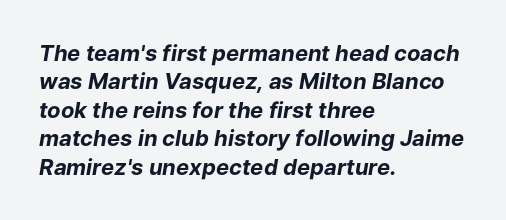
The face used here has a pronounced slope to its letters. The words here are not underlined. The sample has been set heavy, in full bold. Tracking here is standard; glyphs follow each other at the usual distance.
